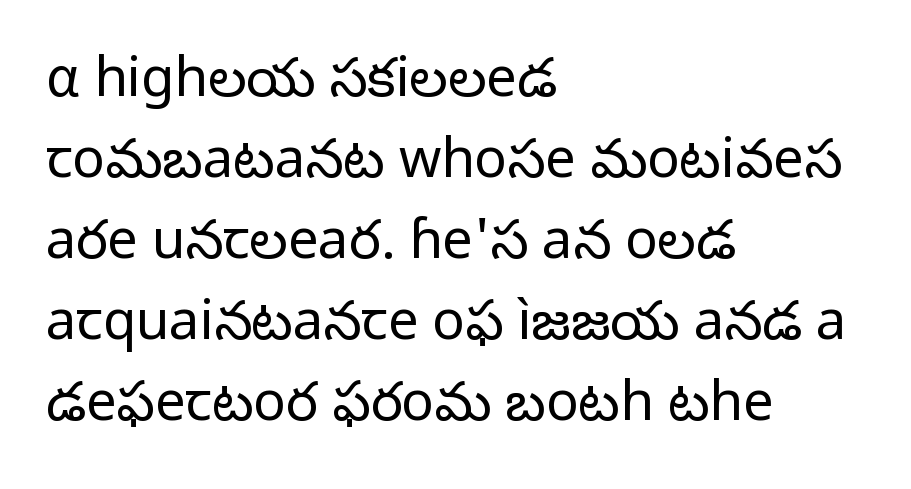
{"serif": "no", "italic": "no", "bold": "no", "weight": "regular", "width": "normal", "stroke_contrast": "low", "x_height": "medium", "monospaced": "no", "underline": "no", "align": "left", "line_spacing": "normal", "line_spacing_ratio": 1.5, "letter_spacing": "normal", "letter_spacing_em": 0.0, "glyph_px": 54}
